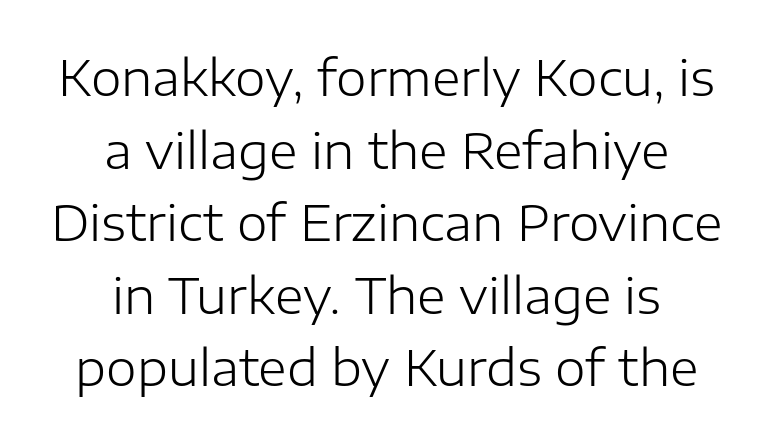
The image shows 49 px light sans-serif type, upright; set centered, normal line spacing (1.48x), normal letter spacing, not underlined; low stroke contrast and a medium x-height.
